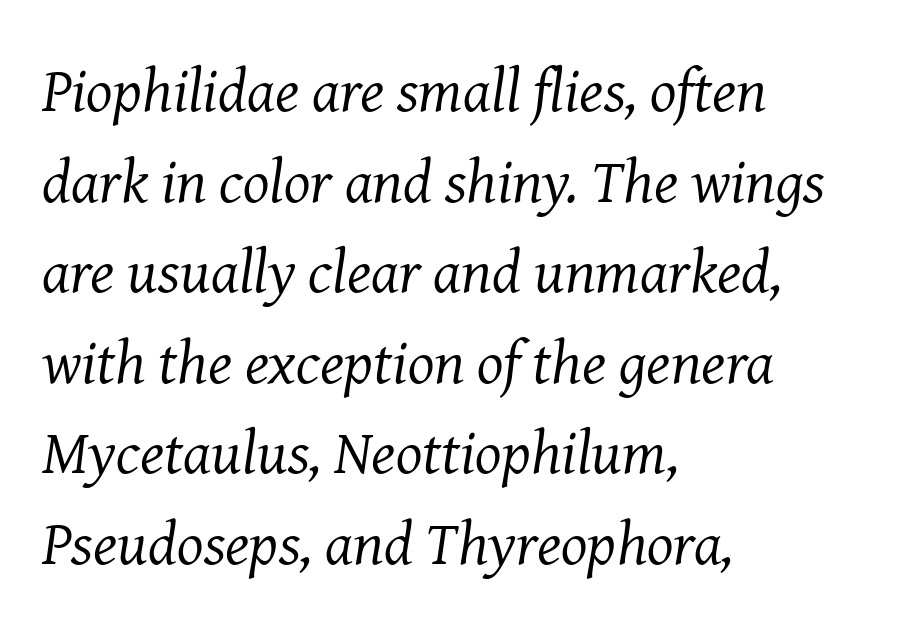
{"serif": "yes", "italic": "yes", "lean": "right", "slant_degrees": 8, "bold": "no", "weight": "regular", "width": "normal", "stroke_contrast": "medium", "x_height": "medium", "monospaced": "no", "underline": "no", "align": "left", "line_spacing": "normal", "line_spacing_ratio": 1.46, "letter_spacing": "normal", "letter_spacing_em": 0.0, "glyph_px": 62}
